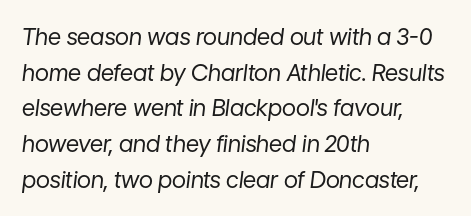
Teacher's note: observe the even left margin — that is flush-left alignment. The axis of the letterforms is tilted away from vertical. The string is rendered with underlining switched off. The line-height multiplier appears to be the usual default. Honestly, the letter spacing is just normal — you wouldn't notice it.
